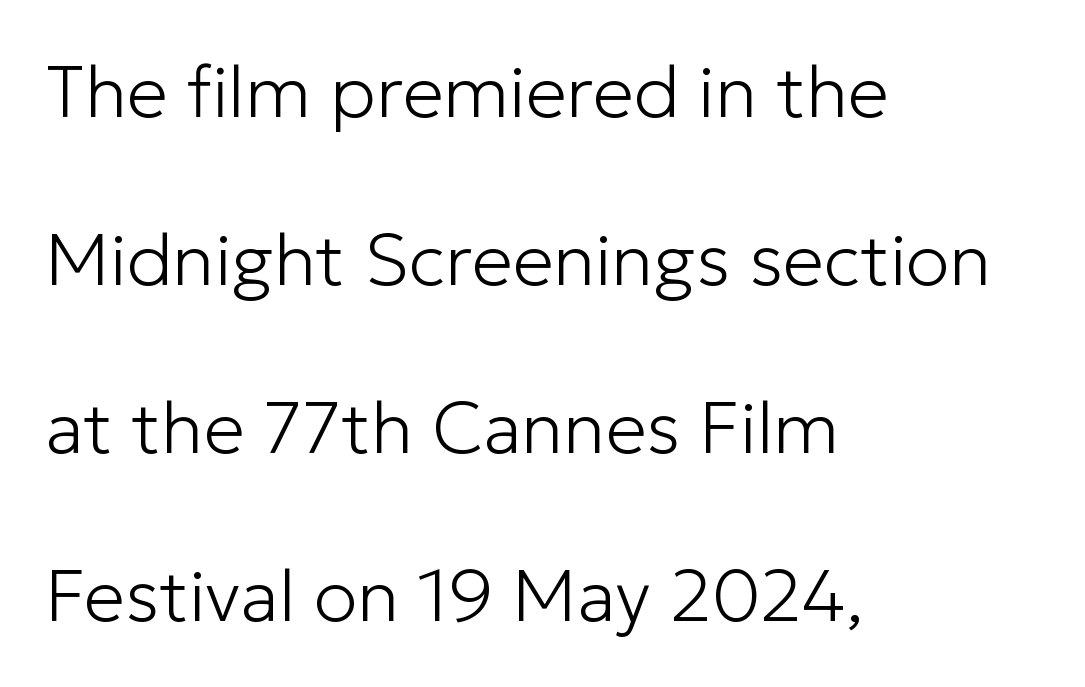
Q: Is the text bold? A: No.
Q: Is the text italic (slanted)? A: No, it is upright.
Q: Is the typeface a serif or a sans-serif typeface? A: Sans-serif.
Q: Is the text underlined? A: No.
Q: How is the paragraph aligned? A: Left-aligned.
Q: Is the spacing between letters normal or unusually wide? A: Normal.
Q: Is the spacing between lines tight, normal or loose? A: Loose.
Q: Width (condensed, normal, or wide)? A: Normal.
Q: Stroke contrast? A: Low.
Q: x-height? A: Medium.
Q: Monospaced? A: No.
